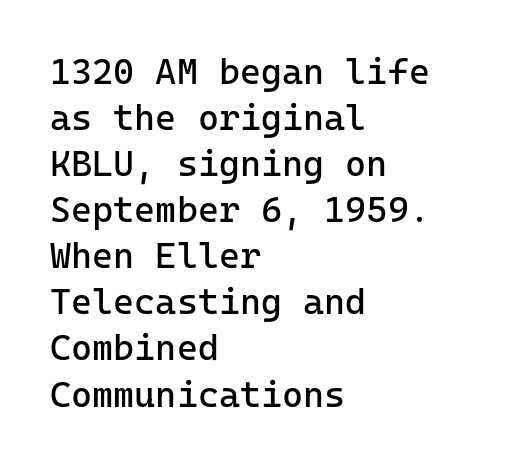
Short and long lines alike share a common starting point at left. Vertically, the passage feels balanced, rows spaced as you'd expect. Italic: no, the glyphs are upright roman. Examine the stroke ends and you'll find no serifs.
